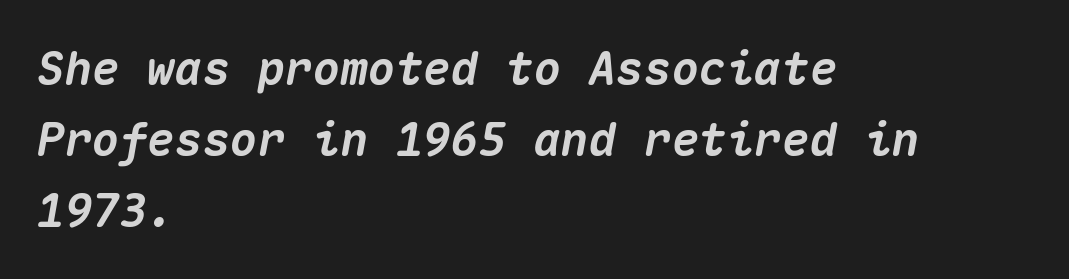
The designer left line spacing at the default. Here the designer chose a console-style face with uniform glyph widths. Slant detected: the letters are inclined. This rendering uses left alignment, leaving the right contour irregular.
